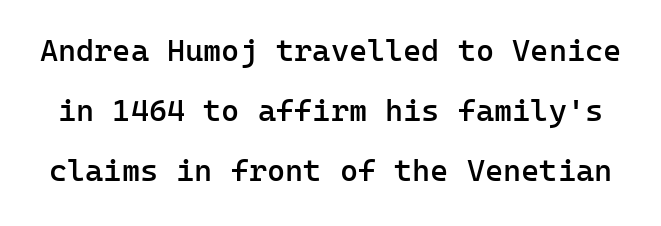
Does extra space separate the letters? No, they use regular spacing. Type without underlining. The glyphs have the mass of a demibold cut, below bold. A typesetter would call this monospace, since all characters share one set width. Is there much room between lines? Yes — plenty of vertical air separates them.
